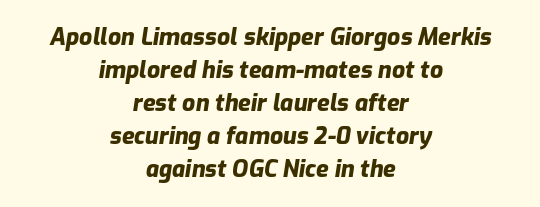
Has an underline been added? It has not. Reading down the column, the eye jumps a familiar distance to each next line. It's the slanting kind of type. Casual observation: everything's sitting right in the middle.
